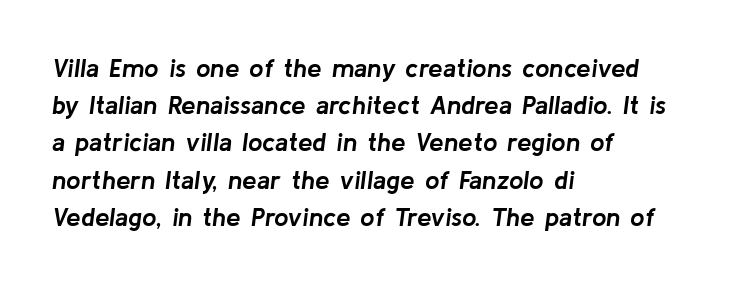
Q: Is the text bold? A: Yes.
Q: Is the text italic (slanted)? A: Yes, it leans right by about 8 degrees.
Q: Is the text underlined? A: No.
Q: How is the paragraph aligned? A: Left-aligned.
Q: Is the spacing between letters normal or unusually wide? A: Normal.
Q: Is the spacing between lines tight, normal or loose? A: Normal.
